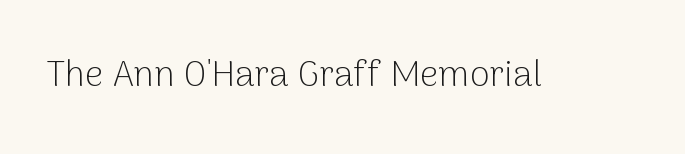
{"serif": "no", "italic": "no", "bold": "no", "weight": "light", "width": "normal", "stroke_contrast": "low", "x_height": "medium", "monospaced": "no", "underline": "no", "letter_spacing": "normal", "letter_spacing_em": 0.0, "glyph_px": 36}
